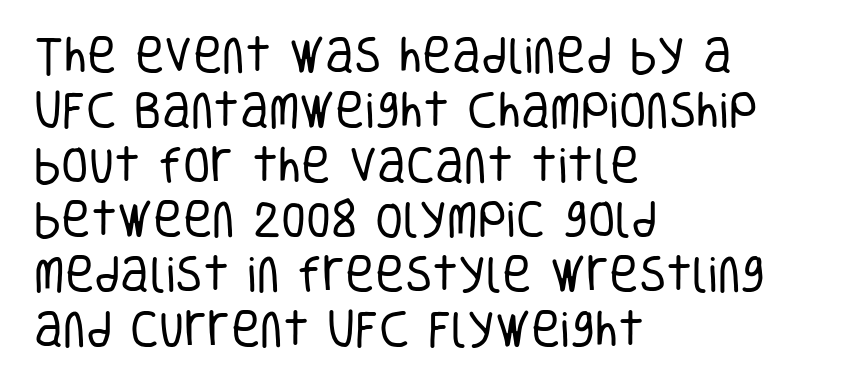
Each letter keeps its own natural width here, so spacing adapts to shape. The passage shown has conventional tracking throughout. Unlike a traditional serif, this face leaves its strokes unadorned. The designer left line spacing at the default. Ink coverage per letter is moderate at most.
